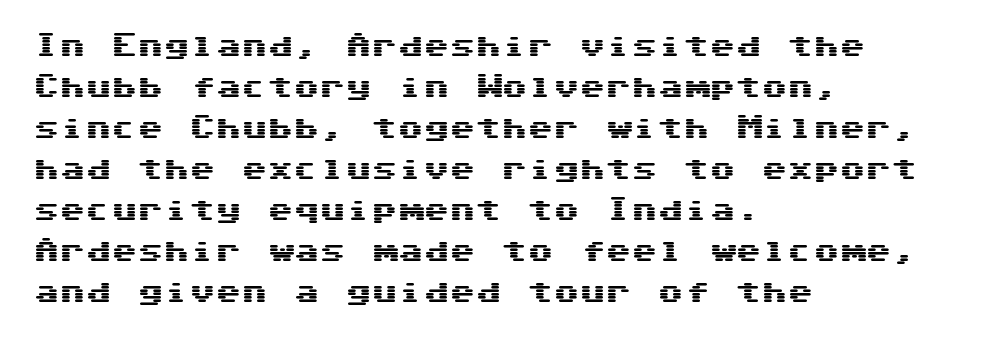
Descenders hang freely into open space. The font's upright variant was chosen for this text. Alignment: flush left. Leading: standard. The letterforms sit shoulder to shoulder at normal distance.
